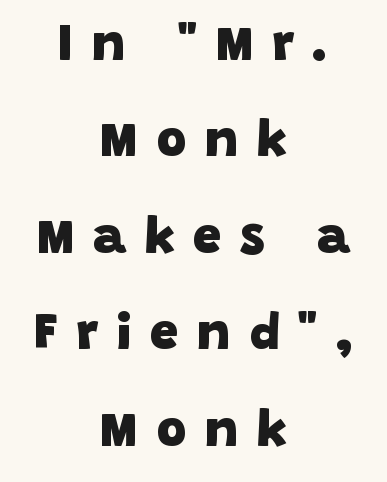
The foot of each line stays bare and open. These lines are centered, leaving both edges ragged. The letters carry no serifs — their stems end cleanly without finishing strokes. Honestly, the letter spacing is so wide it's the main thing you notice.
